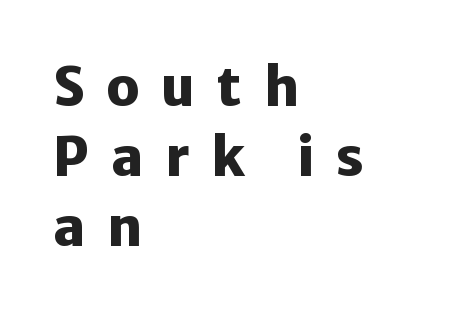
Q: Is the text bold? A: Yes.
Q: Is the text italic (slanted)? A: No, it is upright.
Q: Is the typeface a serif or a sans-serif typeface? A: Sans-serif.
Q: Is the text underlined? A: No.
Q: How is the paragraph aligned? A: Left-aligned.
Q: Is the spacing between letters normal or unusually wide? A: Unusually wide.
Q: Is the spacing between lines tight, normal or loose? A: Normal.
Q: Width (condensed, normal, or wide)? A: Normal.
Q: Stroke contrast? A: Low.
Q: x-height? A: Medium.
Q: Monospaced? A: No.
